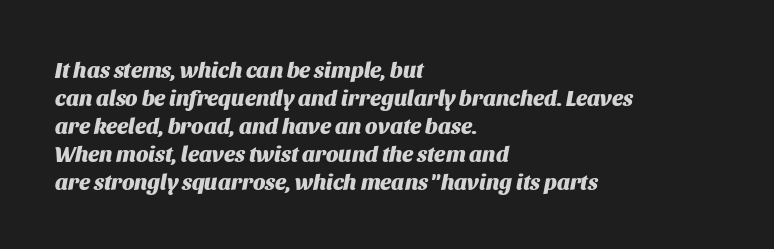
Q: Is the text bold? A: Yes.
Q: Is the text italic (slanted)? A: Yes, it leans right by about 11 degrees.
Q: Is the text underlined? A: No.
Q: How is the paragraph aligned? A: Left-aligned.
Q: Is the spacing between letters normal or unusually wide? A: Normal.
Q: Is the spacing between lines tight, normal or loose? A: Normal.
